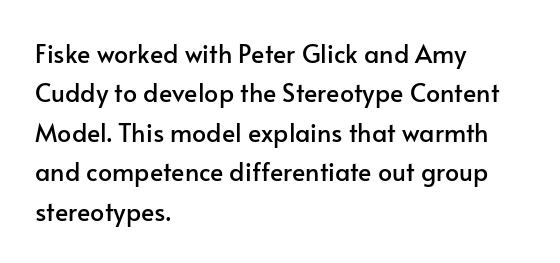
Q: Is the text italic (slanted)? A: No, it is upright.
Q: Is the text underlined? A: No.
Q: How is the paragraph aligned? A: Left-aligned.
Q: Is the spacing between letters normal or unusually wide? A: Normal.
Q: Is the spacing between lines tight, normal or loose? A: Normal.
